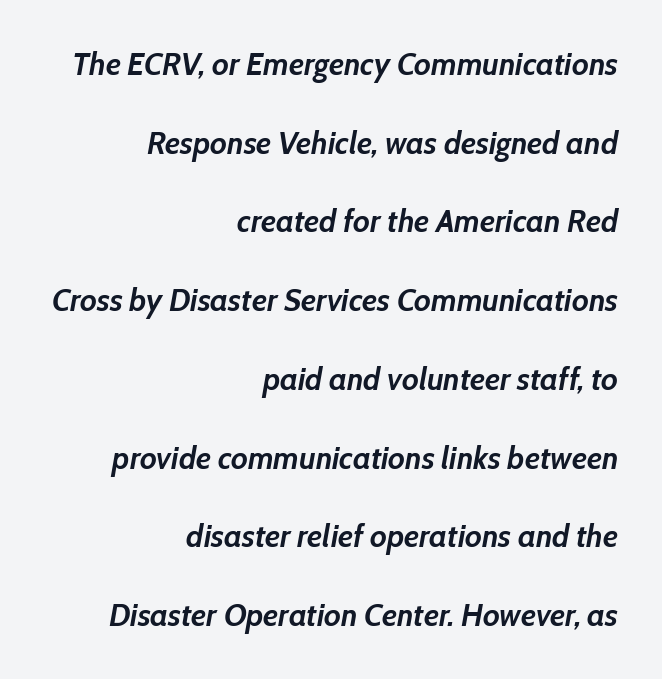
A full-strength bold gives these letters their thick strokes. These lines are rendered in a variable-pitch font. The area under the type is left untouched. A student would call this right alignment; a typographer would say flush right, rag left. Would a proofreader flag this as italicized? Yes. The block of text is sparse from top to bottom, with ample space between rows.
